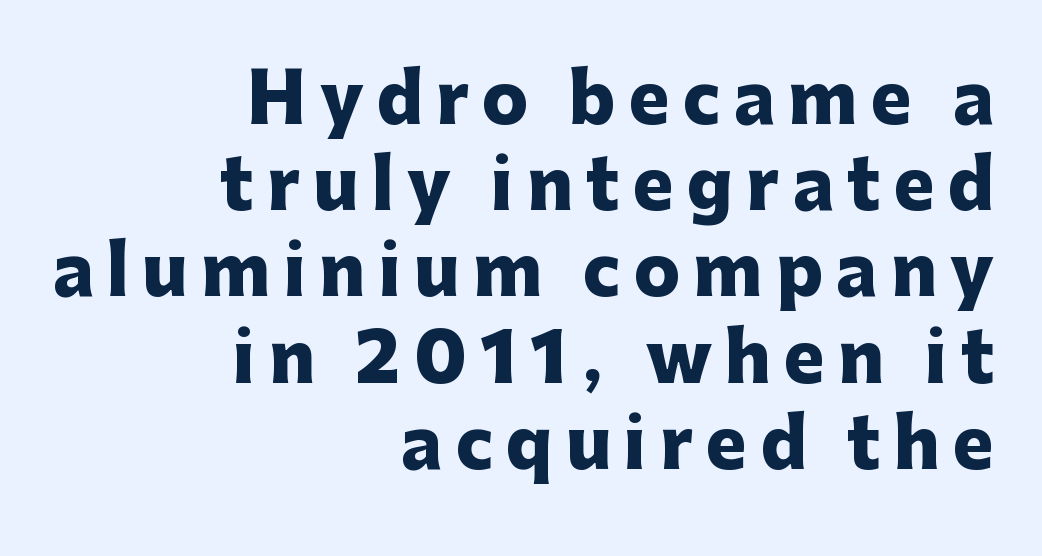
The type family on display is of the sans-serif kind. Notice how descenders clear the ascenders below comfortably — that's standard leading. Here the designer chose a conventional face with non-uniform glyph widths. Check under the words: just untouched page.
